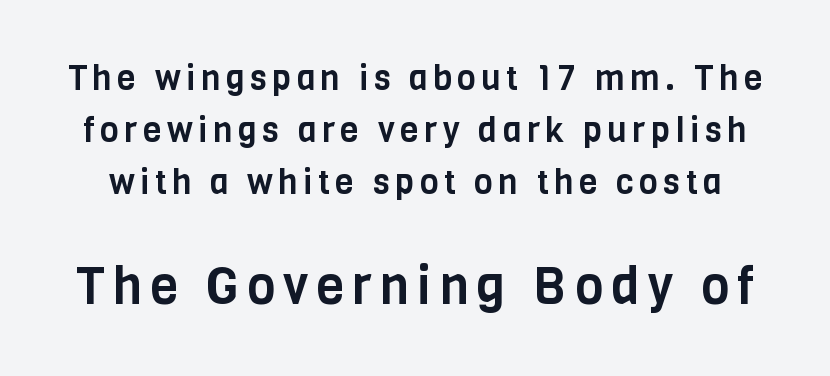
Every character sits straight up, as roman type does. Examine the stroke ends and you'll find no serifs. The second block has been scaled up relative to the first. The rendering uses natural spacing where letterforms have individual widths. A typesetter would call this leading conventional body-copy spacing. Plain, unruled lines of type.
